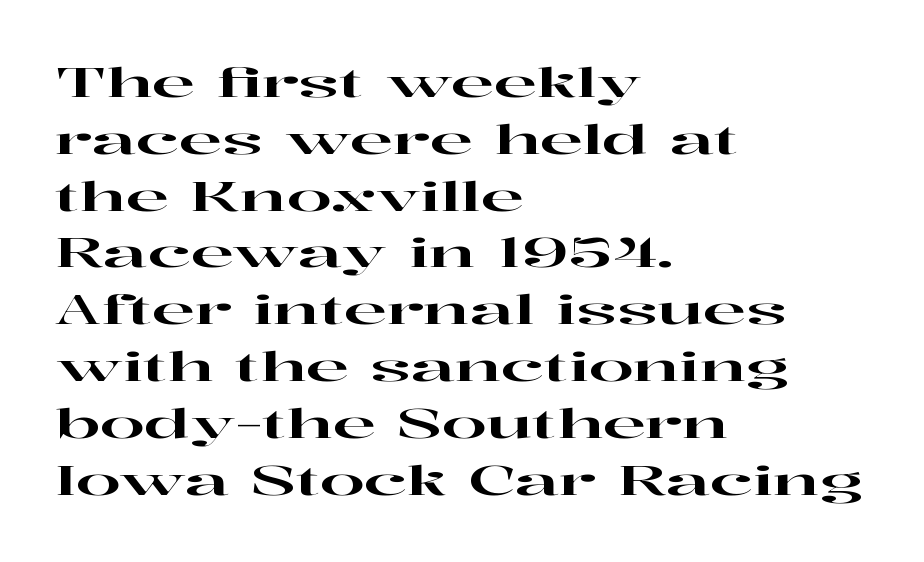
Q: Is the text italic (slanted)? A: No, it is upright.
Q: Is the typeface a serif or a sans-serif typeface? A: Serif.
Q: Is the text underlined? A: No.
Q: How is the paragraph aligned? A: Left-aligned.
Q: Is the spacing between letters normal or unusually wide? A: Normal.
Q: Is the spacing between lines tight, normal or loose? A: Normal.
Q: Width (condensed, normal, or wide)? A: Wide.
Q: Stroke contrast? A: High.
Q: x-height? A: Medium.
Q: Monospaced? A: No.
